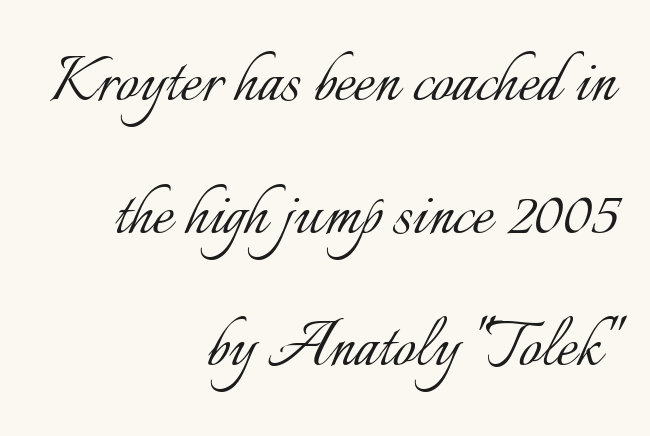
Q: Is the text bold? A: No.
Q: Is the text italic (slanted)? A: Yes.
Q: Is the text underlined? A: No.
Q: How is the paragraph aligned? A: Right-aligned.
Q: Is the spacing between letters normal or unusually wide? A: Normal.
Q: Is the spacing between lines tight, normal or loose? A: Normal.
Q: Width (condensed, normal, or wide)? A: Normal.
Q: Stroke contrast? A: Low.
Q: x-height? A: Small.
Q: Monospaced? A: No.
